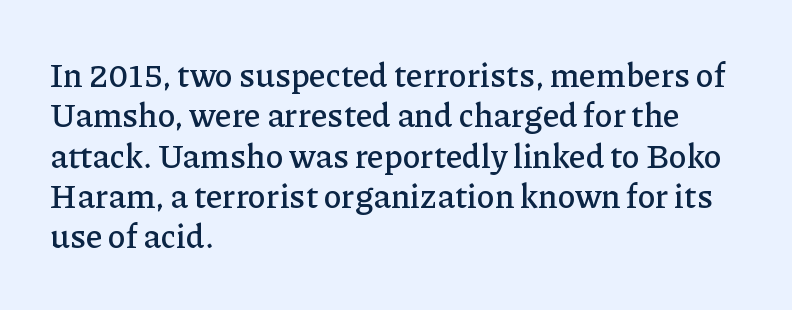
{"serif": "yes", "italic": "no", "width": "normal", "stroke_contrast": "low", "x_height": "medium", "monospaced": "no", "underline": "no", "align": "left", "line_spacing_ratio": 1.22, "letter_spacing": "normal", "letter_spacing_em": 0.0, "glyph_px": 33}
